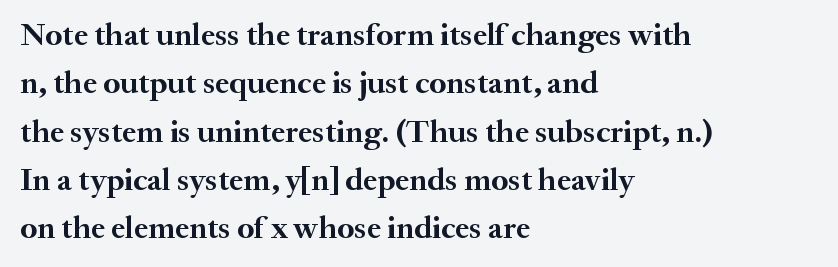
The image shows 32 px semibold serif type, upright; set left-aligned, normal line spacing (1.51x), normal letter spacing, not underlined; medium stroke contrast and a small x-height.
